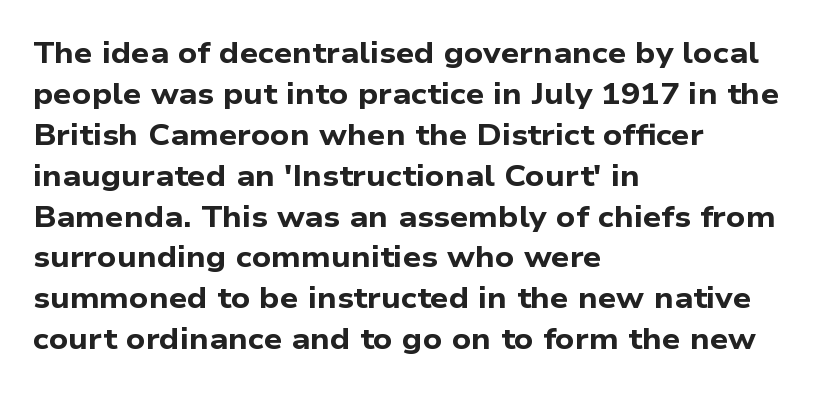
Q: Is the text bold? A: Yes.
Q: Is the typeface a serif or a sans-serif typeface? A: Sans-serif.
Q: Is the text underlined? A: No.
Q: How is the paragraph aligned? A: Left-aligned.
Q: Is the spacing between letters normal or unusually wide? A: Normal.
Q: Is the spacing between lines tight, normal or loose? A: Normal.
Q: Width (condensed, normal, or wide)? A: Wide.
Q: Stroke contrast? A: Low.
Q: x-height? A: Medium.
Q: Monospaced? A: No.
